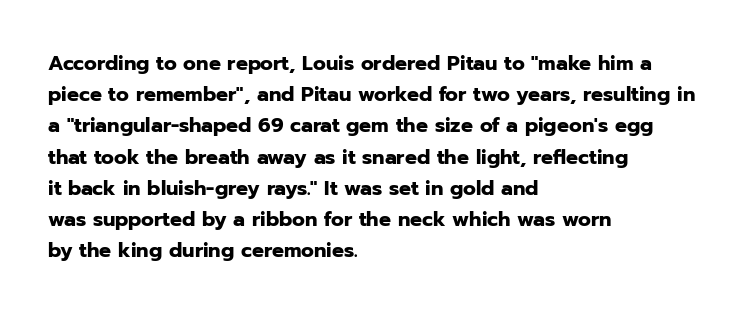
The image shows 20 px bold type, upright; set left-aligned, normal line spacing (1.56x), normal letter spacing, not underlined.
